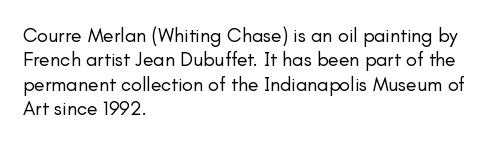
These lines keep a tight, regular rhythm from letter to letter. In CSS terms this would be text-align: left. Weight: in the light-to-regular range. This is roman type, the default non-slanted kind. Decoration check: the copy has no underline.
